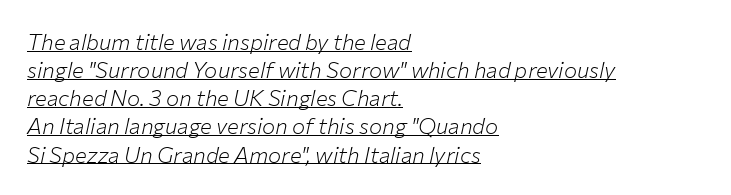
The image shows 22 px text type, italic (leaning right); set left-aligned, normal line spacing (1.28x), normal letter spacing, underlined.
